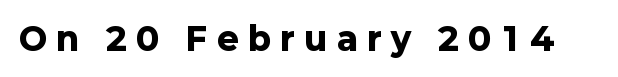
Spacing between characters has been opened up far beyond the box default. No italicization has been applied; the sample stays upright. Typographically, this falls in the sans-serif category. The foot of each line stays bare and open. Character widths vary here, with narrow letters taking less room than wide ones.
